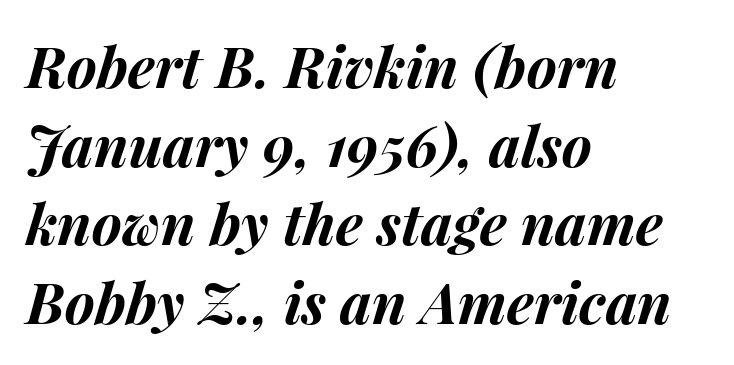
The image shows 57 px bold type, italic (leaning right); set left-aligned, normal line spacing (1.38x), normal letter spacing, not underlined; medium stroke contrast and a medium x-height.
